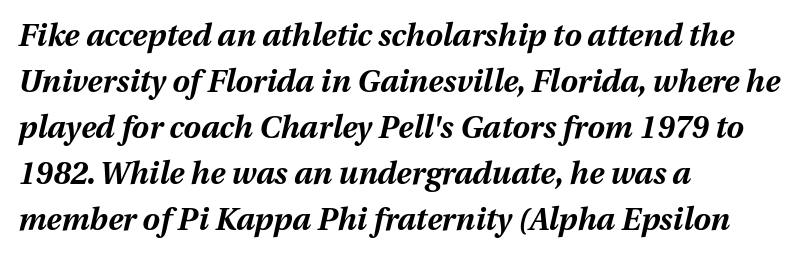
The image shows 31 px bold type, italic (leaning right); set left-aligned, normal line spacing (1.48x), normal letter spacing, not underlined; medium stroke contrast and a medium x-height.
